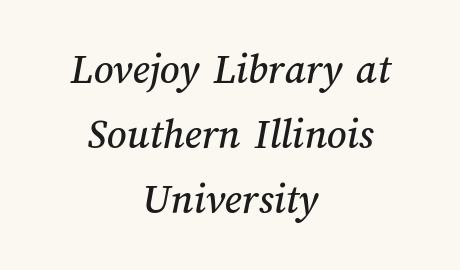
Vertically, the passage feels balanced, rows spaced as you'd expect. The zone under the glyphs is completely vacant. Is this a fixed-width face? No — the glyphs have proportional, varying widths. Here the glyphs are tracked normally, forming tight word shapes. The text block is weighted toward neither margin, spreading evenly from the middle.
